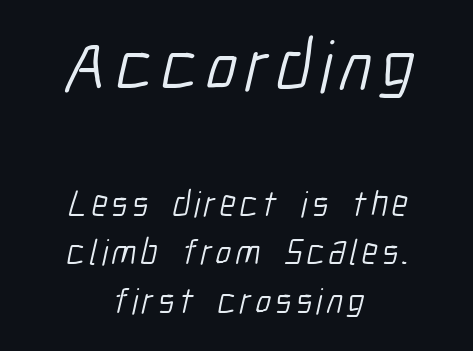
A centered setting, common on invitations and titles, is used for this passage. Evenly set lines give the paragraph a standard silhouette. Compare the two chunks: the upper has the greater cap height. Nope, no serifs anywhere on these letters. This rendering features lettering with no underline. You could not count columns in this text — the font is proportionally spaced.
